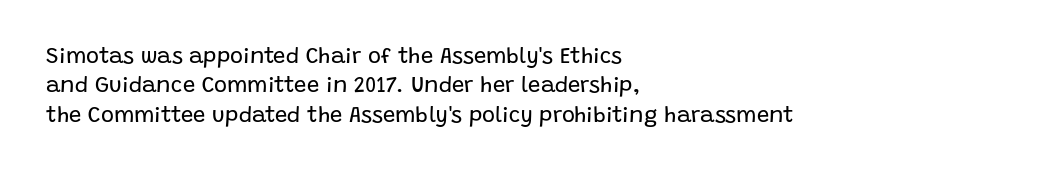
{"italic": "no", "bold": "no", "underline": "no", "align": "left", "line_spacing": "normal", "line_spacing_ratio": 1.34, "letter_spacing": "normal", "letter_spacing_em": 0.0, "glyph_px": 22}
